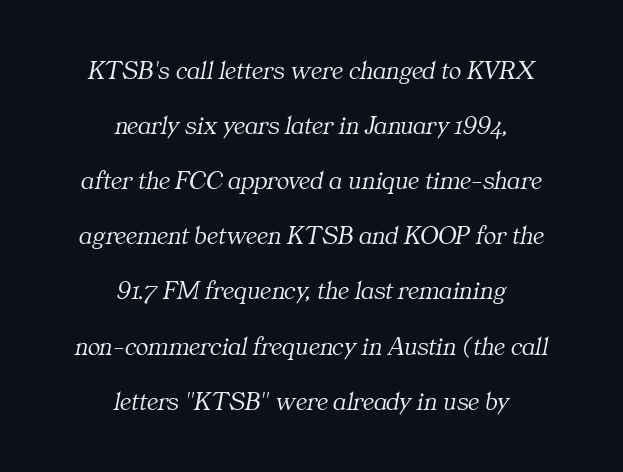
{"italic": "yes", "lean": "right", "slant_degrees": 11, "bold": "no", "underline": "no", "align": "center", "line_spacing": "loose", "line_spacing_ratio": 2.12, "letter_spacing": "normal", "letter_spacing_em": 0.0, "glyph_px": 26}
